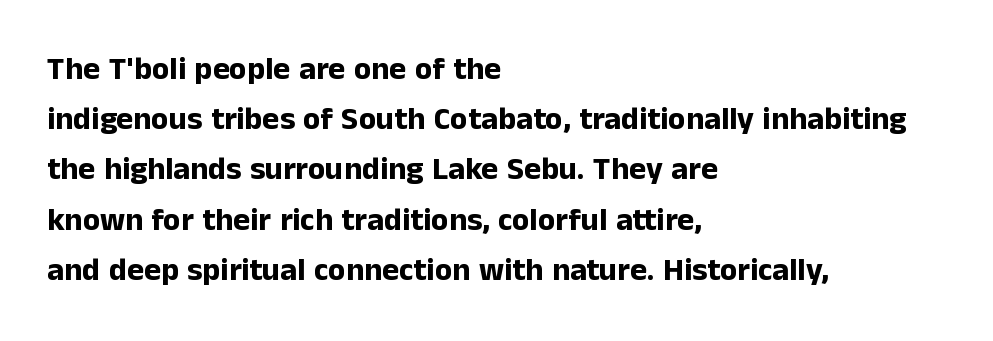
The line texture is even and compact thanks to regular tracking. Line starts are locked; line ends wander. The rendering uses natural spacing where letterforms have individual widths. Compared with typical paragraphs, the rows here are spaced about the same. This is the regular roman posture of the typeface.
